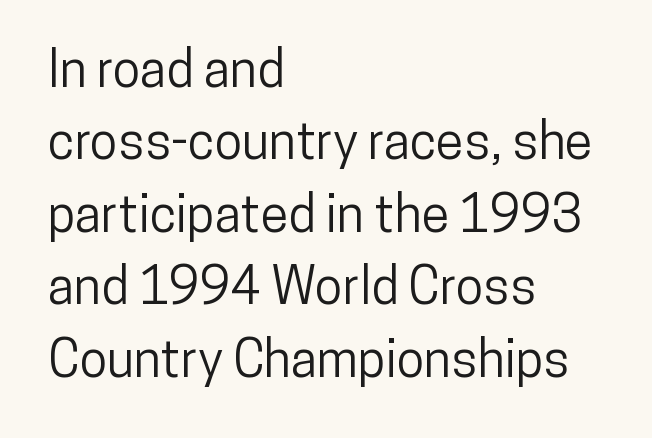
Is there much room between lines? A standard amount, neither cramped nor airy. The glyphs in this specimen are sans serif. The lettering stays uniformly vertical, giving the passage a roman look. The passage shown is not underscored anywhere. The lines in this sample share a left origin and differ only in where they stop.
